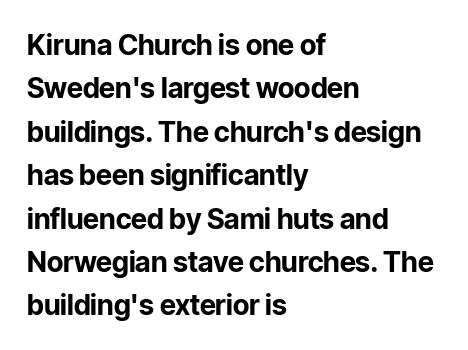
The image shows 28 px bold sans-serif type, upright; set left-aligned, normal line spacing (1.55x), normal letter spacing, not underlined; low stroke contrast and a medium x-height.
